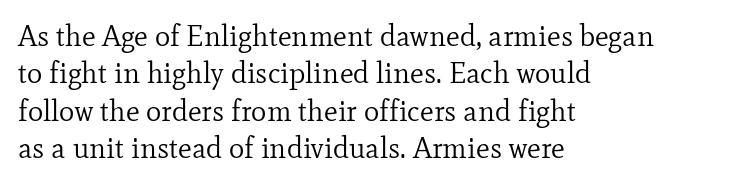
Q: Is the text bold? A: No.
Q: Is the text italic (slanted)? A: No, it is upright.
Q: Is the typeface a serif or a sans-serif typeface? A: Serif.
Q: Is the text underlined? A: No.
Q: How is the paragraph aligned? A: Left-aligned.
Q: Is the spacing between letters normal or unusually wide? A: Normal.
Q: Is the spacing between lines tight, normal or loose? A: Normal.
Q: Width (condensed, normal, or wide)? A: Normal.
Q: Stroke contrast? A: Low.
Q: x-height? A: Small.
Q: Monospaced? A: No.
